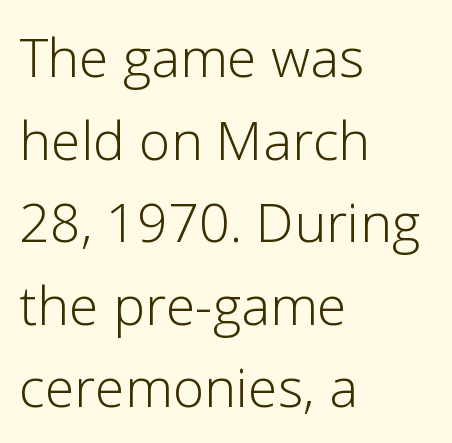
Q: Is the text bold? A: No.
Q: Is the text italic (slanted)? A: No, it is upright.
Q: Is the typeface a serif or a sans-serif typeface? A: Sans-serif.
Q: Is the text underlined? A: No.
Q: How is the paragraph aligned? A: Left-aligned.
Q: Is the spacing between letters normal or unusually wide? A: Normal.
Q: Is the spacing between lines tight, normal or loose? A: Normal.
Q: Width (condensed, normal, or wide)? A: Normal.
Q: Stroke contrast? A: Low.
Q: x-height? A: Medium.
Q: Monospaced? A: No.
